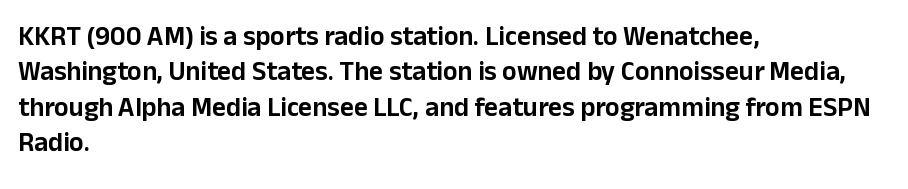
{"italic": "no", "underline": "no", "align": "left", "line_spacing": "normal", "line_spacing_ratio": 1.31, "letter_spacing": "normal", "letter_spacing_em": 0.0, "glyph_px": 27}
